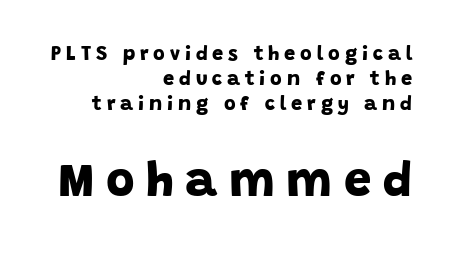
As a designer I'd log this as weight 700, bold. The rows are spaced the way most documents space them. The face used here is proportionally spaced, like ordinary book or web type. Reading down the block, your eye finds every line finishing at a fixed right position. Typographically, this falls in the sans-serif category. Here the glyphs are tracked loosely, breaking word shapes into spaced letters.
